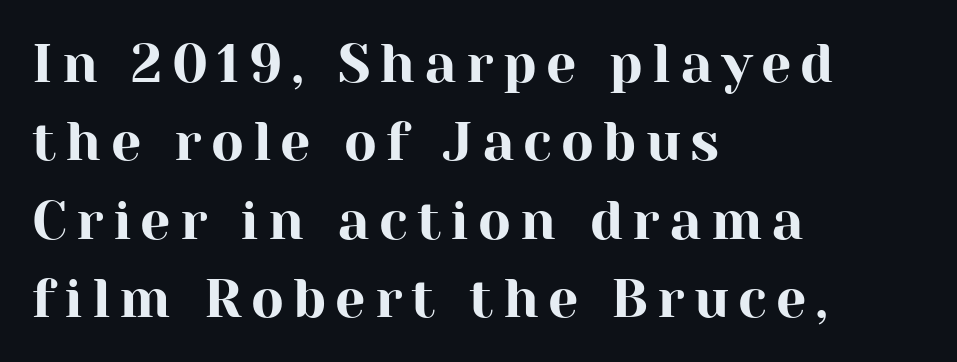
The image shows 54 px serif type, upright; set left-aligned, normal line spacing (1.45x), not underlined; high stroke contrast and a medium x-height.
